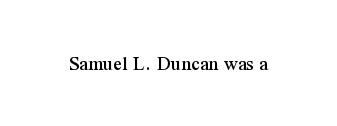
{"italic": "no", "underline": "no", "letter_spacing": "normal", "letter_spacing_em": 0.0, "glyph_px": 21}
